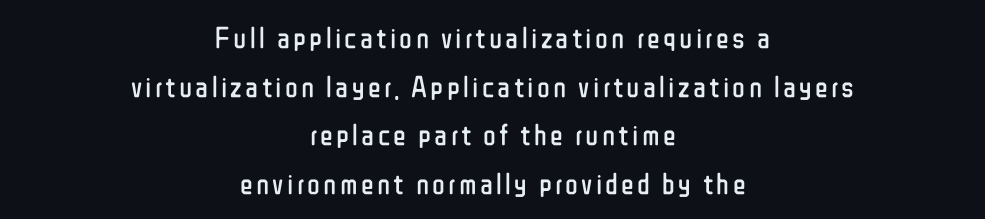
The image shows 30 px regular-weight, condensed sans-serif type, upright; set centered, normal line spacing (1.62x), not underlined; low stroke contrast and a medium x-height.
